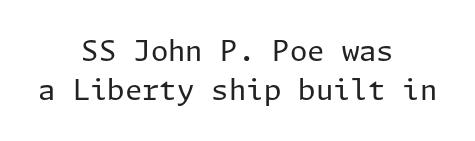
The image shows 28 px regular-weight sans-serif type, upright; set centered, normal line spacing (1.4x), normal letter spacing, not underlined; low stroke contrast and a medium x-height.
